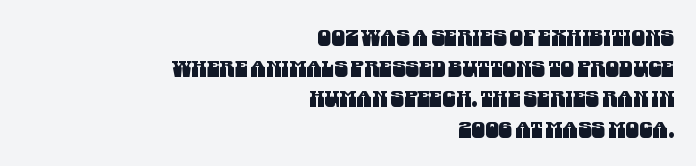
Q: Is the text underlined? A: No.
Q: How is the paragraph aligned? A: Right-aligned.
Q: Is the spacing between letters normal or unusually wide? A: Normal.
Q: Is the spacing between lines tight, normal or loose? A: Normal.
